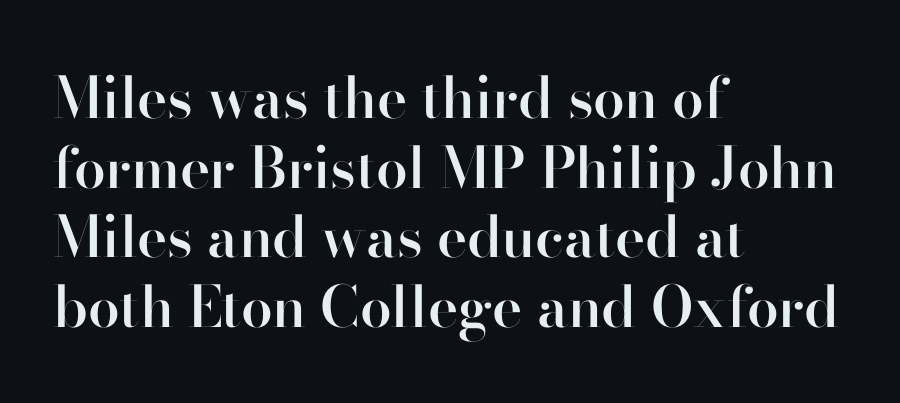
Q: Is the text bold? A: Semi-bold.
Q: Is the text italic (slanted)? A: No, it is upright.
Q: Is the typeface a serif or a sans-serif typeface? A: Sans-serif.
Q: Is the text underlined? A: No.
Q: How is the paragraph aligned? A: Left-aligned.
Q: Is the spacing between letters normal or unusually wide? A: Normal.
Q: Width (condensed, normal, or wide)? A: Normal.
Q: Stroke contrast? A: High.
Q: x-height? A: Small.
Q: Monospaced? A: No.
